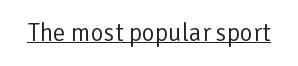
The image shows 25 px text type, upright; set normal letter spacing, underlined.
